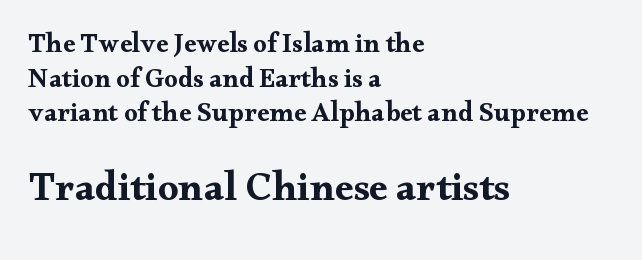
{"serif": "yes", "italic": "no", "bold": "yes", "weight": "bold", "width": "wide", "stroke_contrast": "medium", "x_height": "small", "monospaced": "no", "underline": "no", "align": "left", "line_spacing": "normal", "line_spacing_ratio": 1.28, "letter_spacing": "normal", "letter_spacing_em": 0.0, "larger_block": "second", "size_ratio": 1.52, "glyph_px": 41}
